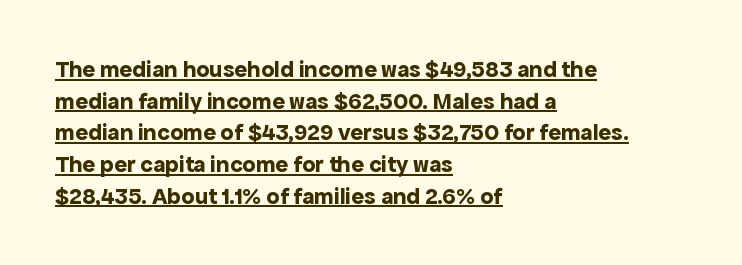
The image shows 24 px bold type, upright; set left-aligned, normal line spacing (1.32x), normal letter spacing, underlined.
